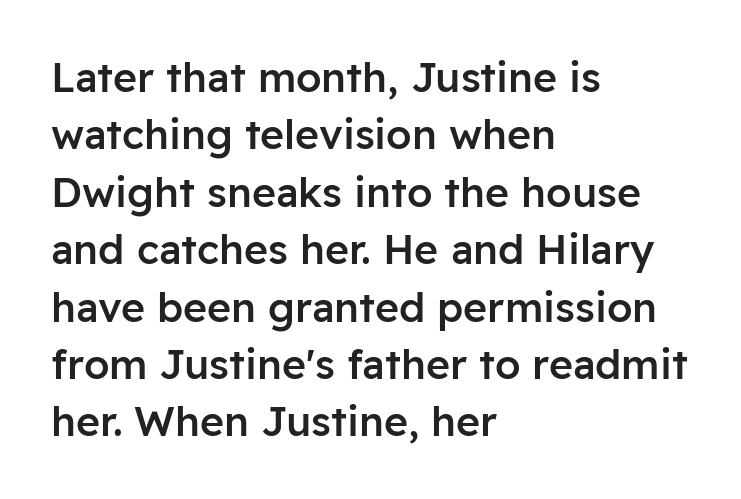
The image shows 41 px semibold sans-serif type, upright; set left-aligned, normal line spacing (1.4x), normal letter spacing, not underlined; low stroke contrast and a medium x-height.
